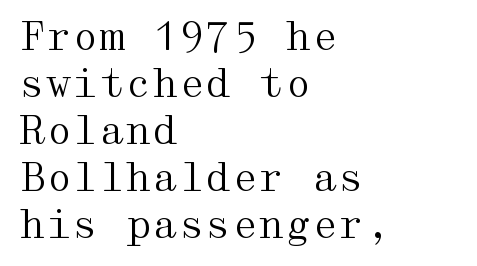
{"serif": "yes", "italic": "no", "bold": "no", "weight": "regular", "width": "wide", "stroke_contrast": "medium", "x_height": "medium", "underline": "no", "align": "left", "line_spacing_ratio": 1.24, "letter_spacing": "normal", "letter_spacing_em": 0.0, "glyph_px": 38}
